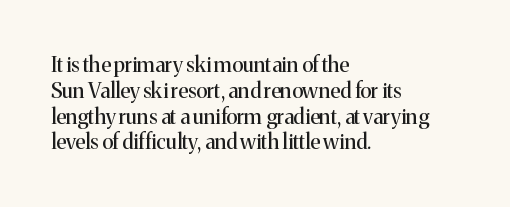
{"italic": "no", "bold": "no", "underline": "no", "align": "left", "line_spacing_ratio": 1.23, "letter_spacing": "normal", "letter_spacing_em": 0.0, "glyph_px": 21}
